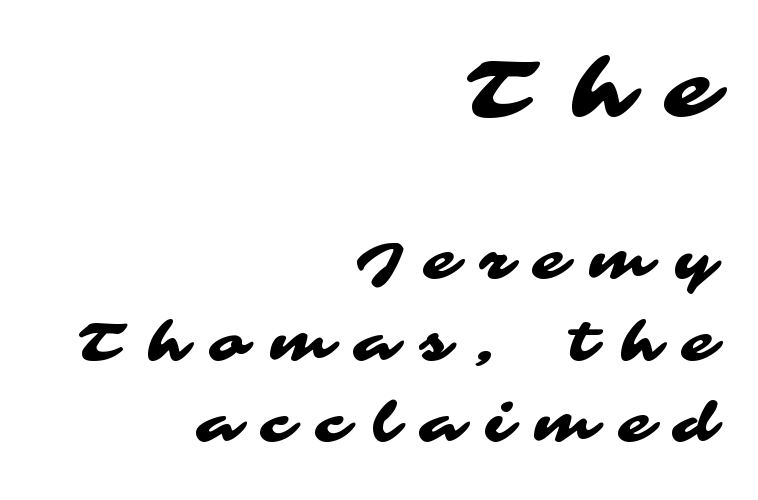
{"serif": "no", "width": "wide", "stroke_contrast": "medium", "x_height": "medium", "monospaced": "no", "underline": "no", "align": "right", "line_spacing": "normal", "line_spacing_ratio": 1.54, "letter_spacing": "wide", "letter_spacing_em": 0.45, "larger_block": "first", "size_ratio": 1.51, "glyph_px": 80}
